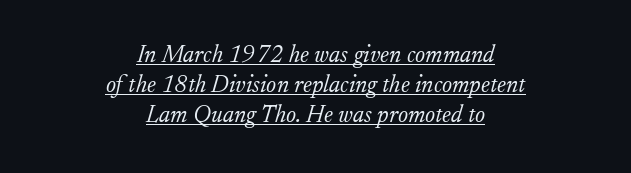
Q: Is the text bold? A: No.
Q: Is the text italic (slanted)? A: Yes, it leans right by about 17 degrees.
Q: Is the text underlined? A: Yes.
Q: How is the paragraph aligned? A: Centered.
Q: Is the spacing between letters normal or unusually wide? A: Normal.
